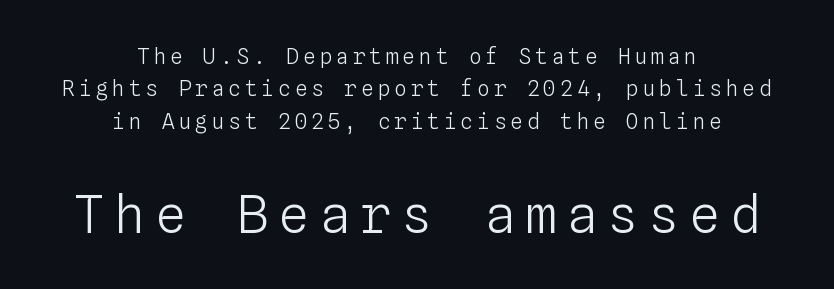
Q: Is the text bold? A: No.
Q: Is the text italic (slanted)? A: No, it is upright.
Q: Is the text underlined? A: No.
Q: How is the paragraph aligned? A: Centered.
Q: Is the spacing between lines tight, normal or loose? A: Normal.
Q: Which block of text is set in a larger size, the first (top) or the second (bottom)? A: The second (bottom) one.
Q: Width (condensed, normal, or wide)? A: Normal.
Q: Stroke contrast? A: Low.
Q: x-height? A: Medium.
Q: Monospaced? A: Yes.
